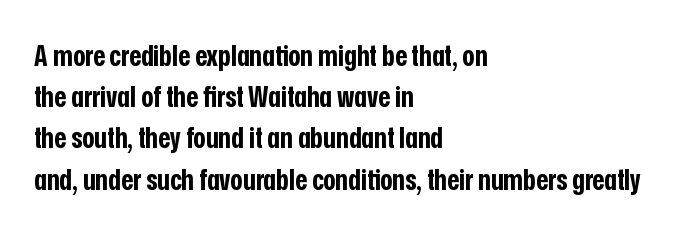
Is this a fixed-width face? No — the glyphs have proportional, varying widths. Stroke thickness is high; the sample reads as a true bold. The zone under the glyphs is completely vacant. The letters sit at their default tracking, neither squeezed nor spread. Quick note: interline space is typical.
